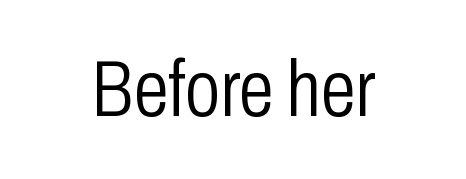
{"serif": "no", "italic": "no", "bold": "no", "weight": "light", "width": "condensed", "stroke_contrast": "low", "x_height": "medium", "monospaced": "no", "underline": "no", "letter_spacing": "normal", "letter_spacing_em": 0.0, "glyph_px": 79}
